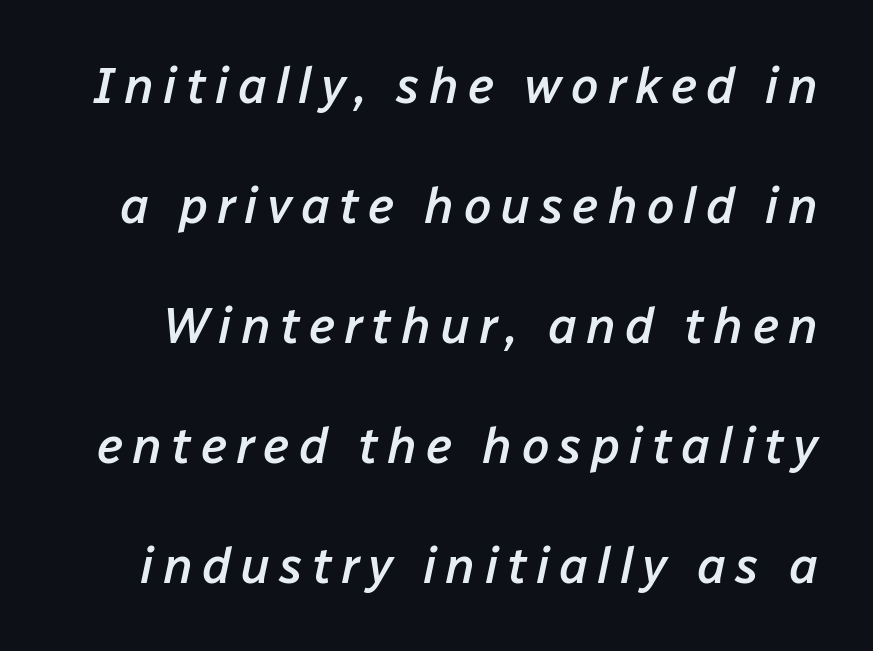
Stroke thickness is moderately raised; the sample reads as semibold. The vertical gap from one line to the next is large. Honestly, there is no underline to notice here at all. Think of a printed novel: that variable character pitch is what you see here. Quick note: italic.
